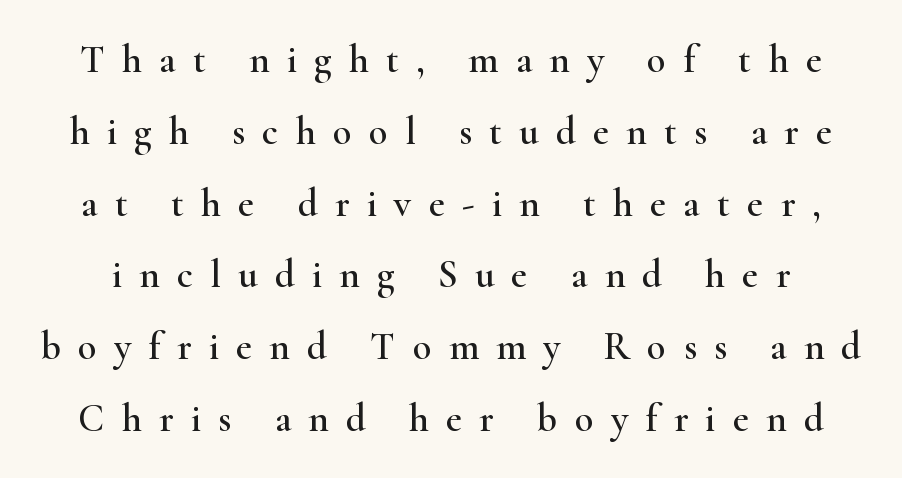
{"serif": "yes", "italic": "no", "width": "wide", "stroke_contrast": "high", "x_height": "small", "monospaced": "no", "underline": "no", "line_spacing_ratio": 1.84, "letter_spacing": "wide", "letter_spacing_em": 0.44, "glyph_px": 39}
